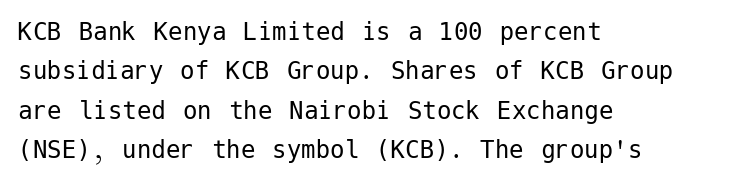
{"serif": "no", "italic": "no", "bold": "no", "weight": "regular", "width": "normal", "stroke_contrast": "low", "x_height": "medium", "underline": "no", "align": "left", "line_spacing": "normal", "line_spacing_ratio": 1.36, "letter_spacing": "normal", "letter_spacing_em": 0.0, "glyph_px": 29}
